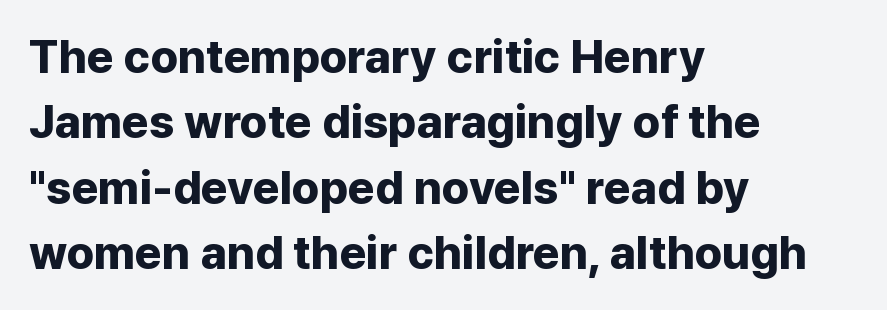
{"serif": "no", "italic": "no", "bold": "yes", "weight": "bold", "width": "normal", "stroke_contrast": "low", "x_height": "medium", "monospaced": "no", "underline": "no", "align": "left", "line_spacing": "normal", "line_spacing_ratio": 1.42, "letter_spacing": "normal", "letter_spacing_em": 0.0, "glyph_px": 46}
